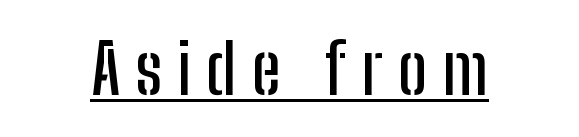
{"serif": "no", "italic": "no", "width": "condensed", "stroke_contrast": "low", "x_height": "medium", "monospaced": "no", "underline": "yes", "letter_spacing": "wide", "letter_spacing_em": 0.22, "glyph_px": 69}
